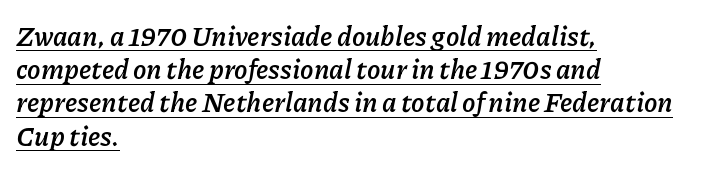
{"italic": "yes", "lean": "right", "slant_degrees": 11, "bold": "yes", "underline": "yes", "align": "left", "line_spacing_ratio": 1.23, "letter_spacing": "normal", "letter_spacing_em": 0.0, "glyph_px": 27}
